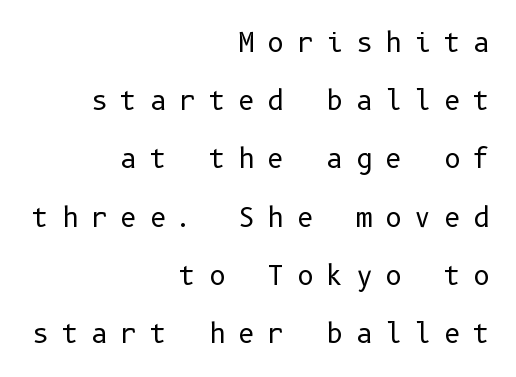
Leading is clearly above the norm, producing a sparse column. The tracking reads as deliberately expanded to a designer's eye. The specimen reads as upright at a glance. No word sits above an underline.
